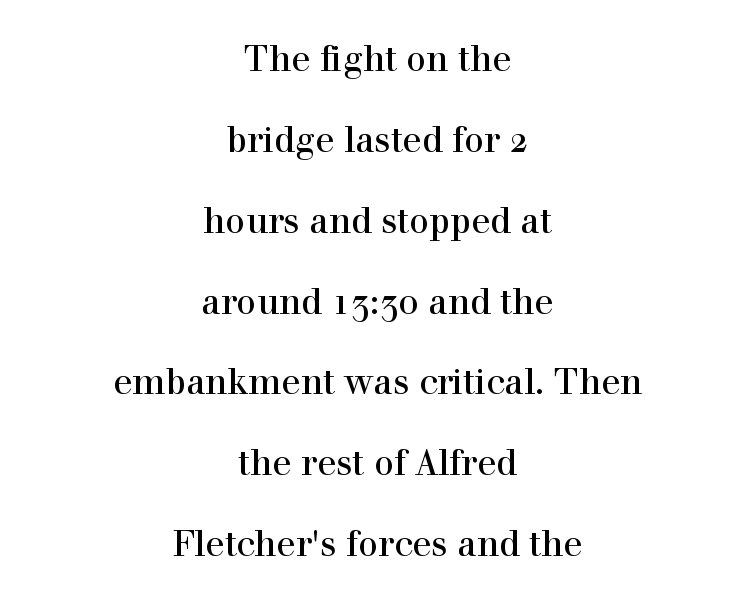
The image shows 35 px serif type, upright; set centered, loose line spacing (2.31x), normal letter spacing, not underlined; a medium x-height.
